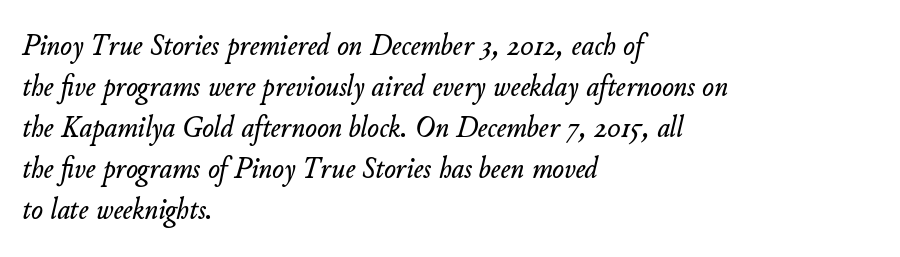
Does the copy run flush right? No — it runs flush left. Leading matches the norm, producing a regular column. Descenders are the only things crossing below the line. Italic? Definitely — the glyphs are oblique.
